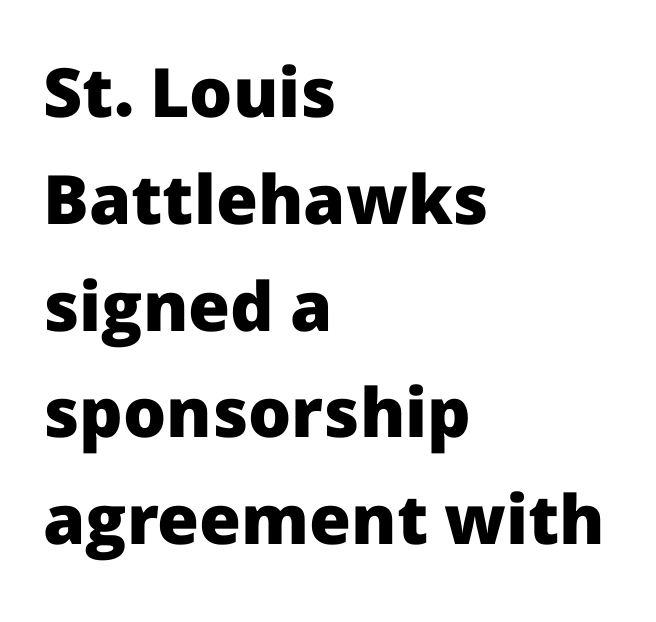
Q: Is the text bold? A: Yes.
Q: Is the text italic (slanted)? A: No, it is upright.
Q: Is the typeface a serif or a sans-serif typeface? A: Sans-serif.
Q: Is the text underlined? A: No.
Q: How is the paragraph aligned? A: Left-aligned.
Q: Is the spacing between letters normal or unusually wide? A: Normal.
Q: Is the spacing between lines tight, normal or loose? A: Normal.
Q: Width (condensed, normal, or wide)? A: Normal.
Q: Stroke contrast? A: Low.
Q: x-height? A: Medium.
Q: Monospaced? A: No.
